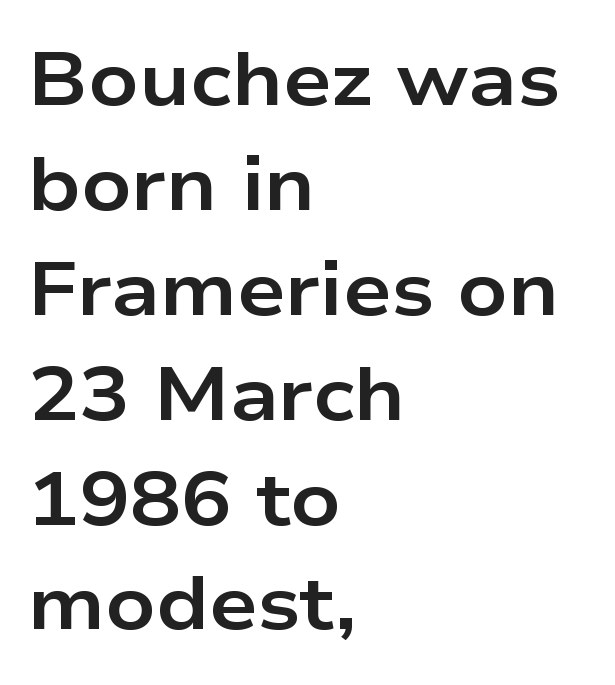
The image shows 76 px bold, wide sans-serif type, upright; set left-aligned, normal line spacing (1.38x), normal letter spacing, not underlined; low stroke contrast and a medium x-height.
